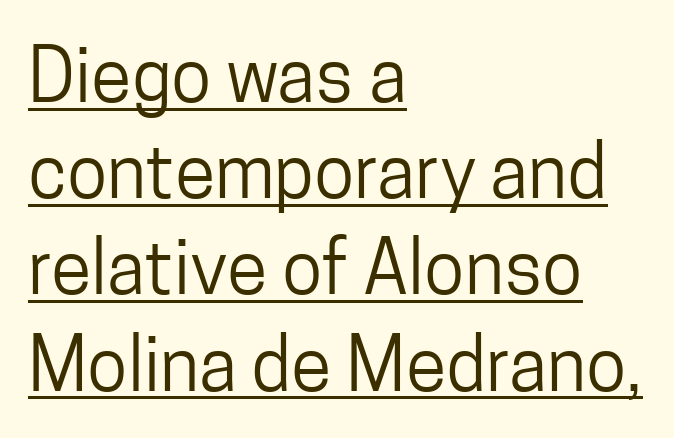
{"serif": "no", "italic": "no", "bold": "no", "weight": "regular", "width": "condensed", "stroke_contrast": "low", "x_height": "medium", "monospaced": "no", "underline": "yes", "align": "left", "line_spacing": "normal", "line_spacing_ratio": 1.3, "letter_spacing": "normal", "letter_spacing_em": 0.0, "glyph_px": 74}
